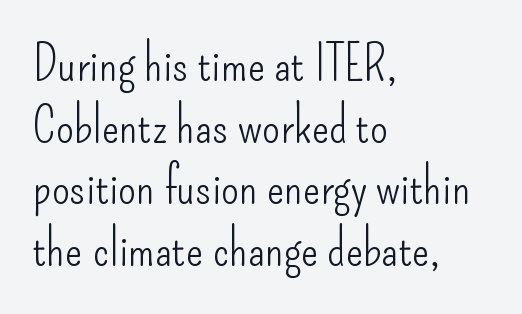
Q: Is the text bold? A: No.
Q: Is the text italic (slanted)? A: No, it is upright.
Q: Is the typeface a serif or a sans-serif typeface? A: Sans-serif.
Q: Is the text underlined? A: No.
Q: How is the paragraph aligned? A: Left-aligned.
Q: Is the spacing between letters normal or unusually wide? A: Normal.
Q: Width (condensed, normal, or wide)? A: Condensed.
Q: Stroke contrast? A: Low.
Q: x-height? A: Small.
Q: Monospaced? A: No.
